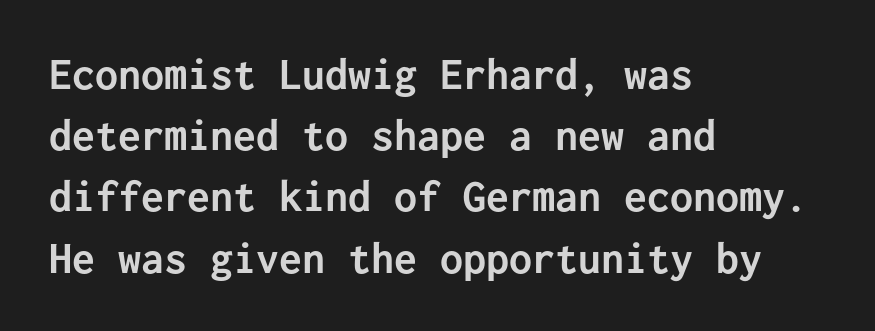
{"serif": "no", "italic": "no", "bold": "yes", "weight": "semibold", "width": "normal", "stroke_contrast": "low", "x_height": "medium", "monospaced": "yes", "underline": "no", "align": "left", "line_spacing": "normal", "line_spacing_ratio": 1.33, "letter_spacing": "normal", "letter_spacing_em": 0.0, "glyph_px": 46}
